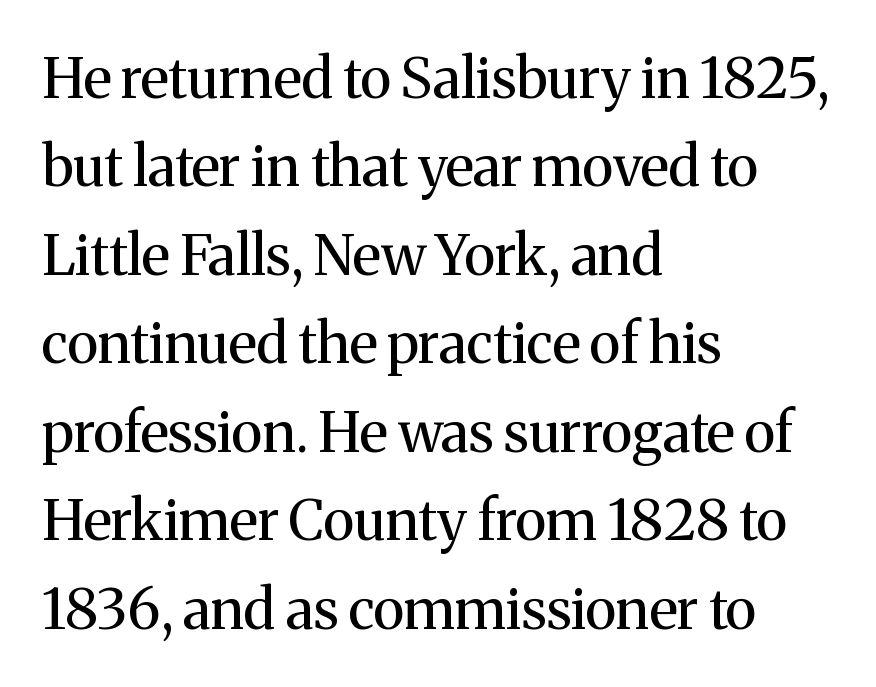
Classification — serif. Regular leading. The weight would be labelled regular, book, light, or lighter still. Does the lettering tilt? It doesn't — this is upright. This sample has the flowing, uneven cadence of proportional lettering. The lines are quadded left.
